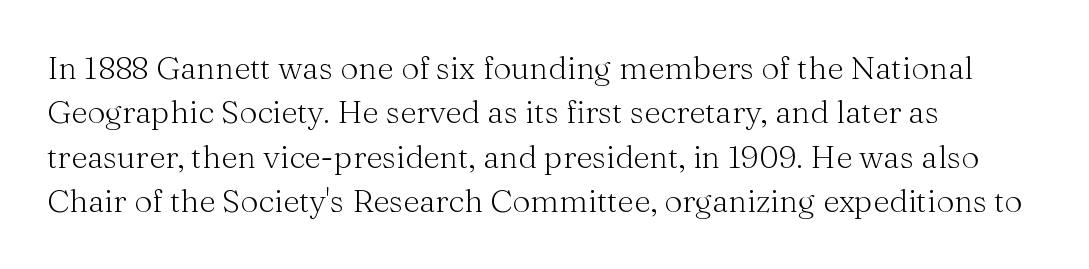
Q: Is the text bold? A: No.
Q: Is the text italic (slanted)? A: No, it is upright.
Q: Is the typeface a serif or a sans-serif typeface? A: Serif.
Q: Is the text underlined? A: No.
Q: How is the paragraph aligned? A: Left-aligned.
Q: Is the spacing between letters normal or unusually wide? A: Normal.
Q: Is the spacing between lines tight, normal or loose? A: Normal.
Q: Width (condensed, normal, or wide)? A: Normal.
Q: Stroke contrast? A: Medium.
Q: x-height? A: Medium.
Q: Monospaced? A: No.
